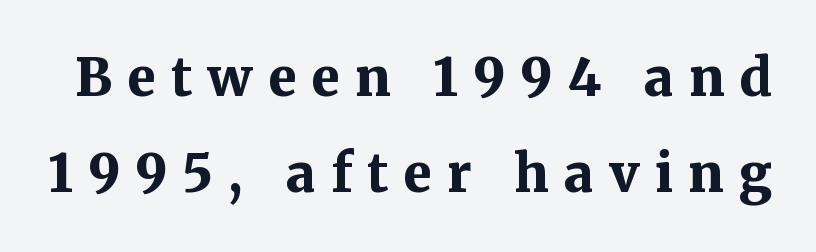
The image shows 52 px bold serif type, upright; set line spacing 1.85x, unusually wide letter spacing (+0.29 em), not underlined; medium stroke contrast and a medium x-height.
